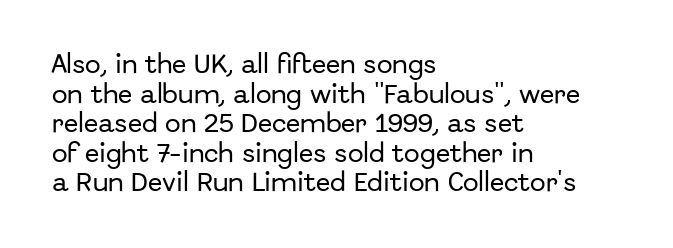
Q: Is the text italic (slanted)? A: No, it is upright.
Q: Is the text underlined? A: No.
Q: How is the paragraph aligned? A: Left-aligned.
Q: Is the spacing between letters normal or unusually wide? A: Normal.
Q: Is the spacing between lines tight, normal or loose? A: Normal.
